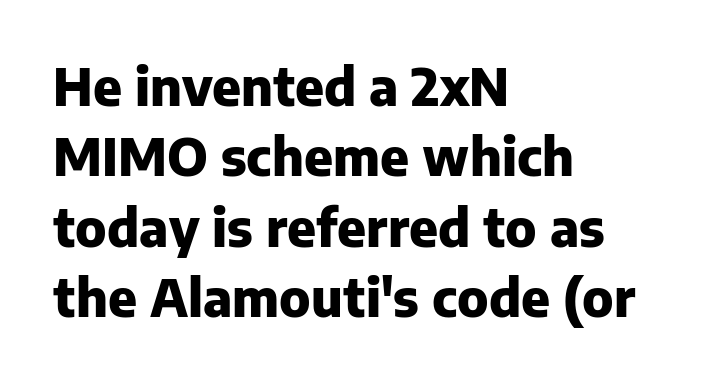
Letterform terminals end flat and unadorned throughout the passage. Looks like regular typesetting: each glyph gets only the width it needs. Letter spacing: default. Horizontal bands of white between lines are of average thickness. The letters are bold, with thick, heavy strokes. The specimen reads as upright at a glance.
